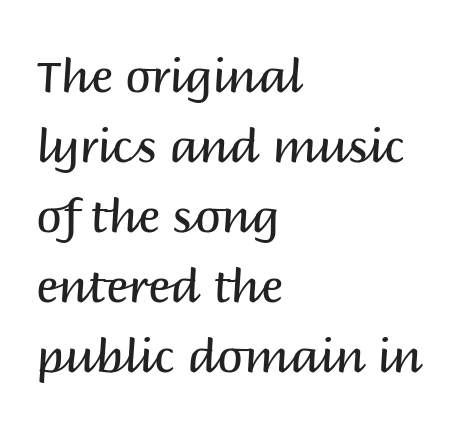
Q: Is the text bold? A: No.
Q: Is the text italic (slanted)? A: Yes.
Q: Is the typeface a serif or a sans-serif typeface? A: Sans-serif.
Q: Is the text underlined? A: No.
Q: How is the paragraph aligned? A: Left-aligned.
Q: Is the spacing between letters normal or unusually wide? A: Normal.
Q: Is the spacing between lines tight, normal or loose? A: Normal.
Q: Width (condensed, normal, or wide)? A: Normal.
Q: Stroke contrast? A: Medium.
Q: x-height? A: Large.
Q: Monospaced? A: No.
